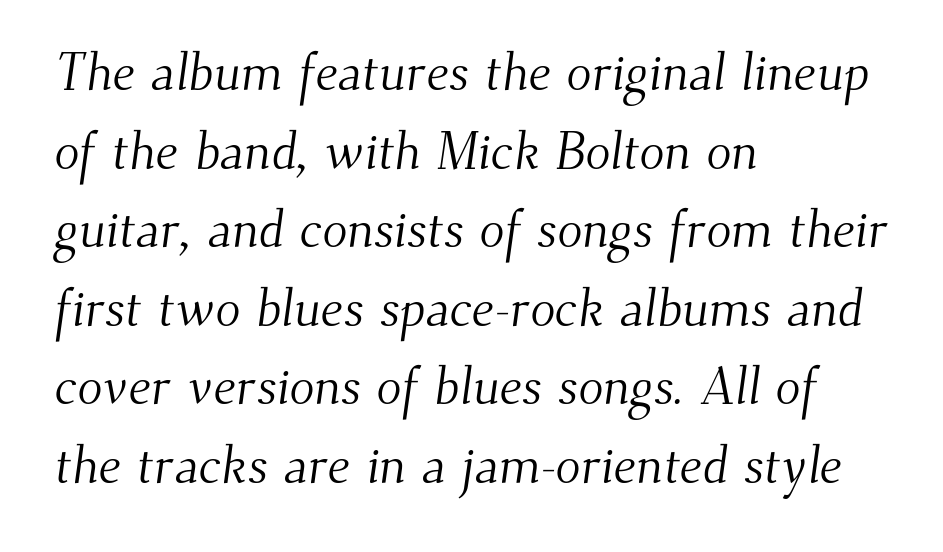
Q: Is the text bold? A: No.
Q: Is the typeface a serif or a sans-serif typeface? A: Serif.
Q: Is the text underlined? A: No.
Q: How is the paragraph aligned? A: Left-aligned.
Q: Is the spacing between letters normal or unusually wide? A: Normal.
Q: Is the spacing between lines tight, normal or loose? A: Normal.
Q: Width (condensed, normal, or wide)? A: Normal.
Q: Stroke contrast? A: Medium.
Q: x-height? A: Small.
Q: Monospaced? A: No.
